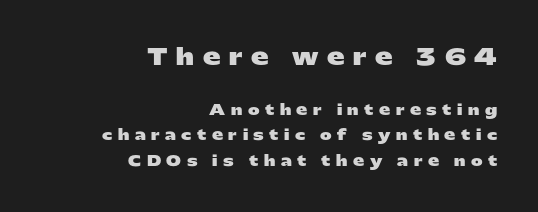
The tracking jumps out immediately: characters are airy and widely separated. Top chunk: large. Bottom chunk: small. Students, this is bold: see how much ink each stroke carries. Reading down the block, your eye finds every line finishing at a fixed right position. Underlining? Definitely not there. Vertical strokes here are truly vertical.
